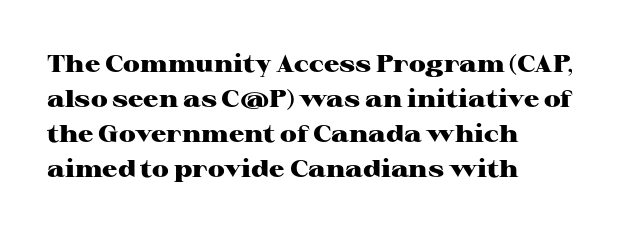
A classic flush-left, rag-right setting is used for this passage. The strokes are fattened all the way to bold. Plain, unruled lines of type. Tracking value appears to be zero — textbook default spacing.
